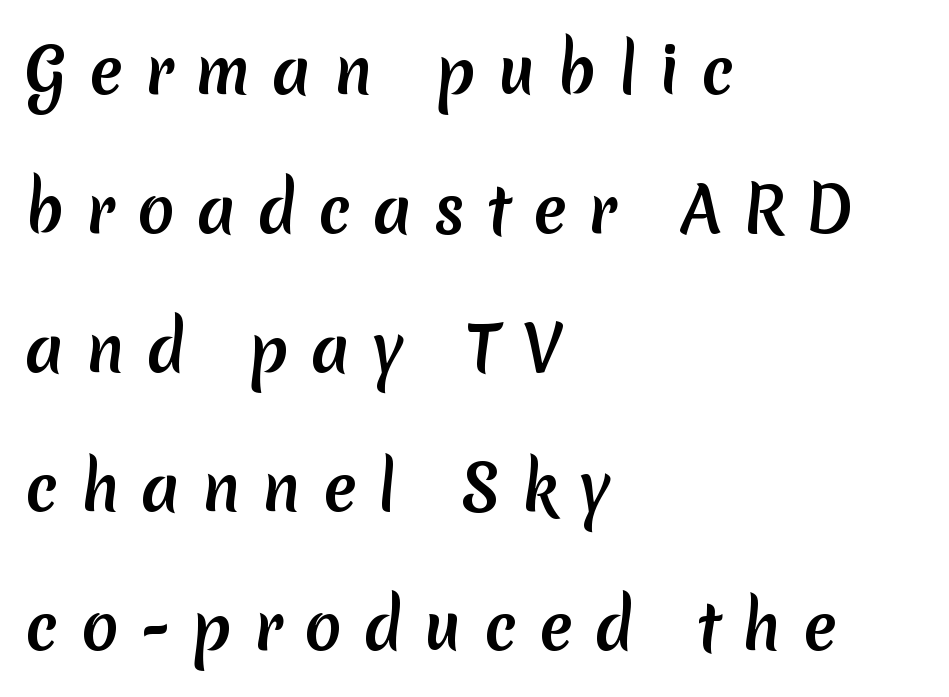
The image shows 62 px semibold sans-serif type; set left-aligned, loose line spacing (2.24x), unusually wide letter spacing (+0.35 em), not underlined; low stroke contrast and a medium x-height.
